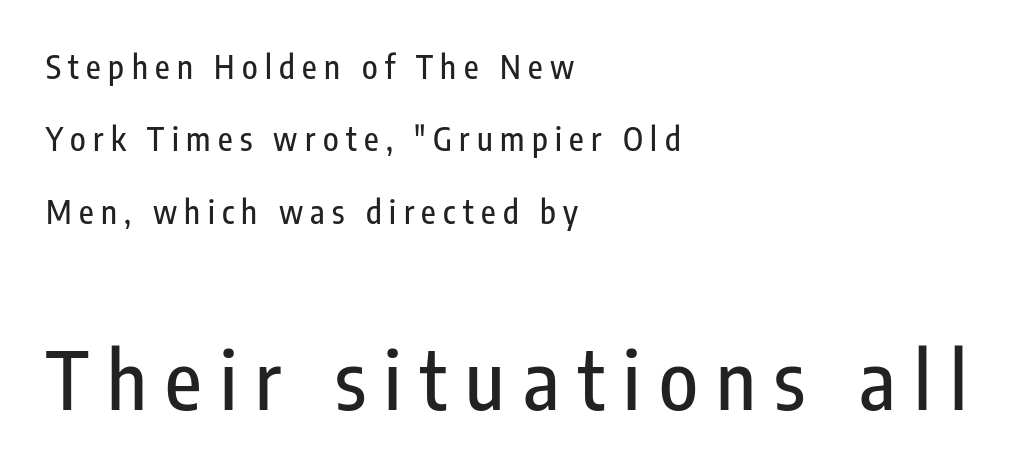
The passage shown has open, widely tracked lettering throughout. You get the small type first, then a jump to larger type. The passage is arranged the way most books set body copy — flush left. Every character sits straight up, as roman type does. Plain, unruled lines of type. Font category for this specimen: sans-serif.
